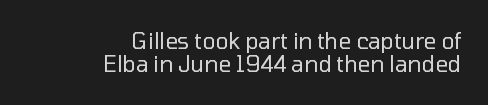
{"italic": "no", "bold": "no", "underline": "no", "align": "right", "line_spacing": "tight", "line_spacing_ratio": 1.05, "letter_spacing": "normal", "letter_spacing_em": 0.0, "glyph_px": 22}
